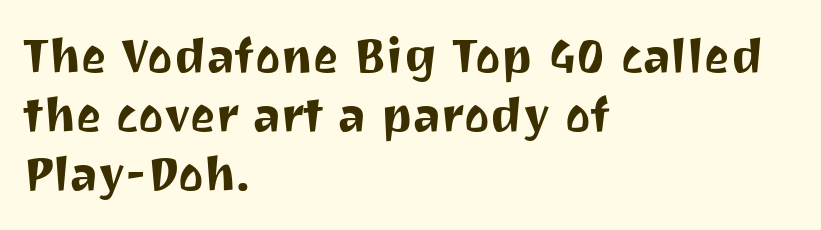
The font family rendered here belongs to the sans-serif group. Where is the straight margin? On the left. The letters stand upright; this is a roman face. A bare baseline throughout the passage.
